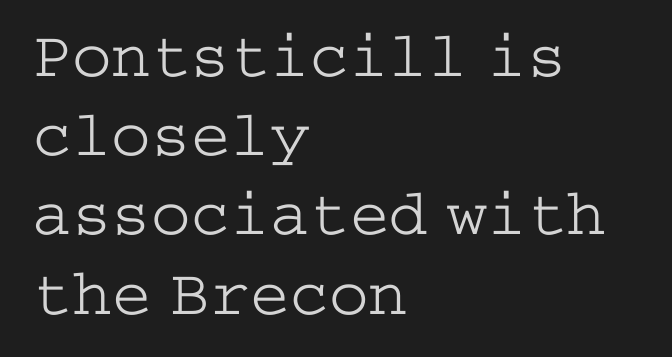
Q: Is the text bold? A: No.
Q: Is the text italic (slanted)? A: No, it is upright.
Q: Is the typeface a serif or a sans-serif typeface? A: Serif.
Q: Is the text underlined? A: No.
Q: How is the paragraph aligned? A: Left-aligned.
Q: Is the spacing between letters normal or unusually wide? A: Normal.
Q: Width (condensed, normal, or wide)? A: Wide.
Q: Stroke contrast? A: Low.
Q: x-height? A: Medium.
